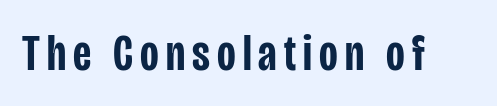
Q: Is the text bold? A: Semi-bold.
Q: Is the text italic (slanted)? A: No, it is upright.
Q: Is the typeface a serif or a sans-serif typeface? A: Sans-serif.
Q: Is the text underlined? A: No.
Q: Width (condensed, normal, or wide)? A: Condensed.
Q: Stroke contrast? A: Low.
Q: x-height? A: Large.
Q: Monospaced? A: No.
